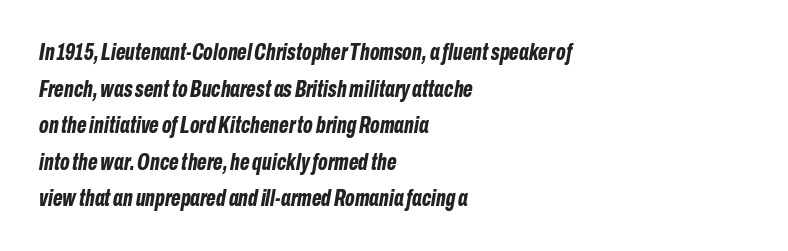
{"italic": "yes", "lean": "right", "slant_degrees": 10, "bold": "yes", "underline": "no", "align": "left", "line_spacing": "normal", "line_spacing_ratio": 1.59, "letter_spacing": "normal", "letter_spacing_em": 0.0, "glyph_px": 23}
